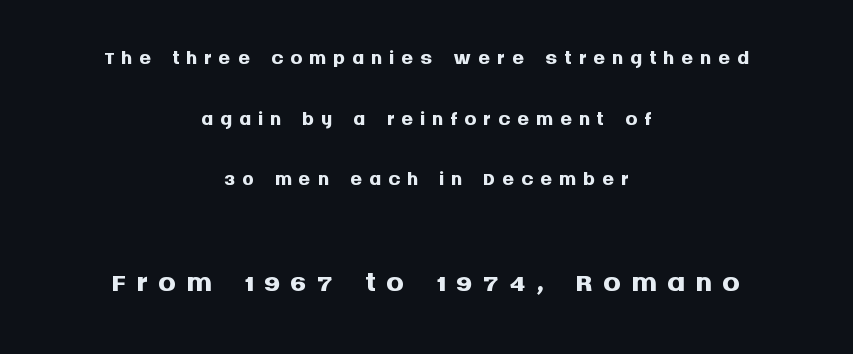
Q: Is the text bold? A: Yes.
Q: Is the text italic (slanted)? A: No, it is upright.
Q: Is the typeface a serif or a sans-serif typeface? A: Sans-serif.
Q: Is the text underlined? A: No.
Q: How is the paragraph aligned? A: Centered.
Q: Is the spacing between letters normal or unusually wide? A: Unusually wide.
Q: Is the spacing between lines tight, normal or loose? A: Loose.
Q: Which block of text is set in a larger size, the first (top) or the second (bottom)? A: The second (bottom) one.
Q: Width (condensed, normal, or wide)? A: Normal.
Q: Stroke contrast? A: Medium.
Q: x-height? A: Large.
Q: Monospaced? A: No.
